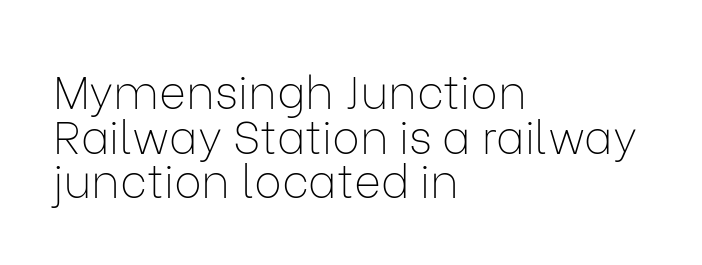
{"serif": "no", "italic": "no", "bold": "no", "weight": "thin", "width": "normal", "stroke_contrast": "low", "x_height": "medium", "monospaced": "no", "underline": "no", "align": "left", "line_spacing": "tight", "line_spacing_ratio": 0.97, "letter_spacing": "normal", "letter_spacing_em": 0.0, "glyph_px": 46}
